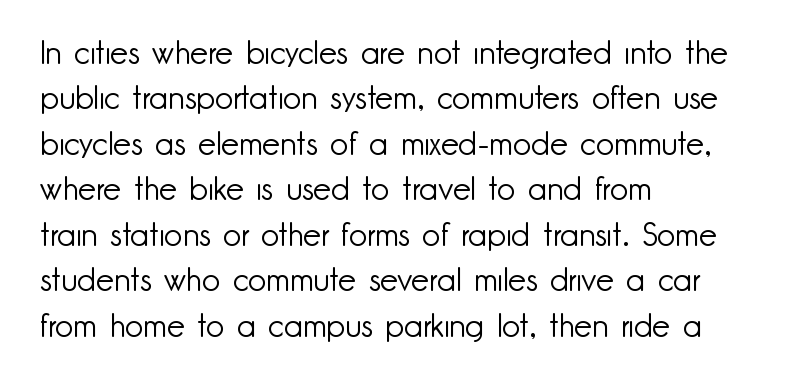
Q: Is the text bold? A: No.
Q: Is the text italic (slanted)? A: No, it is upright.
Q: Is the typeface a serif or a sans-serif typeface? A: Sans-serif.
Q: Is the text underlined? A: No.
Q: How is the paragraph aligned? A: Left-aligned.
Q: Is the spacing between letters normal or unusually wide? A: Normal.
Q: Is the spacing between lines tight, normal or loose? A: Normal.
Q: Width (condensed, normal, or wide)? A: Normal.
Q: Stroke contrast? A: Low.
Q: x-height? A: Small.
Q: Monospaced? A: No.
